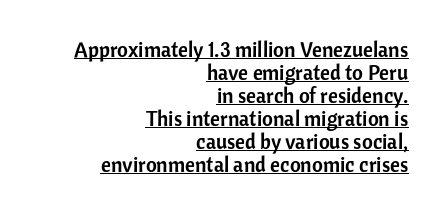
Vertically, the passage feels compressed, each row crowding the next. Leftover space on each line is placed entirely before the opening word. Ascenders rise straight up at ninety degrees. The gaps between neighbouring characters are ordinary and unremarkable. Decoration check: the copy is underlined.
